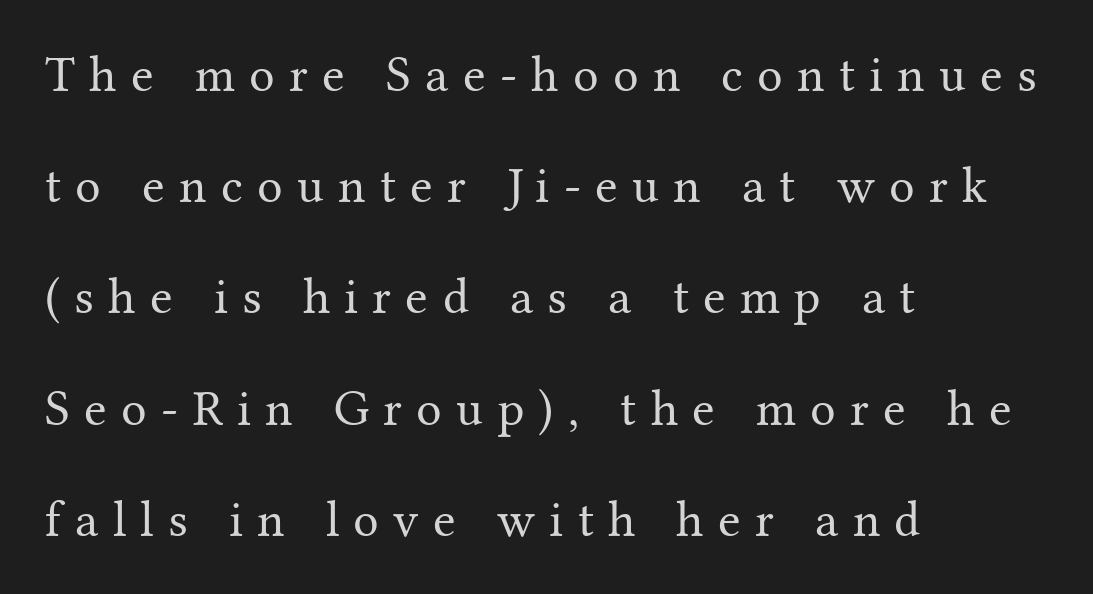
{"serif": "yes", "italic": "no", "bold": "no", "weight": "regular", "width": "normal", "stroke_contrast": "medium", "x_height": "medium", "monospaced": "no", "underline": "no", "align": "left", "line_spacing": "loose", "line_spacing_ratio": 2.18, "letter_spacing": "wide", "letter_spacing_em": 0.28, "glyph_px": 51}
